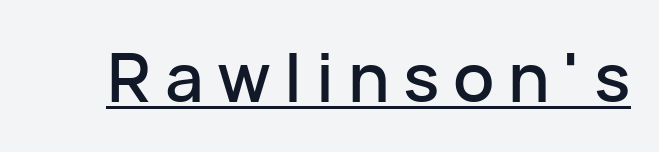
{"serif": "no", "italic": "no", "width": "normal", "stroke_contrast": "low", "x_height": "medium", "monospaced": "no", "underline": "yes", "letter_spacing": "wide", "letter_spacing_em": 0.2, "glyph_px": 68}
